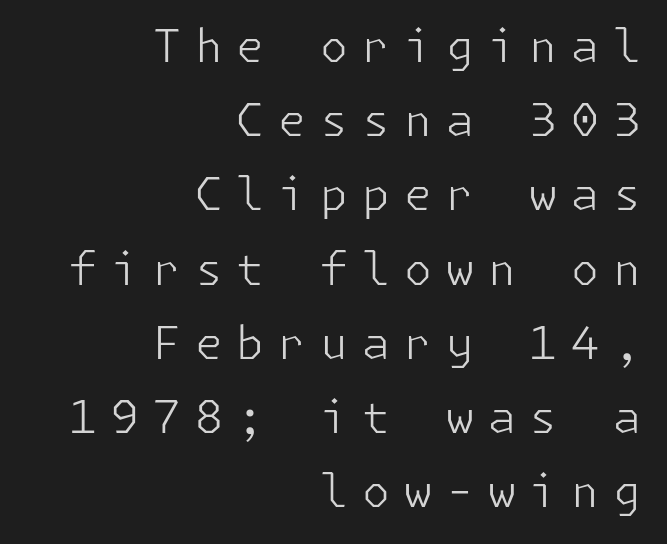
Note: no serifs on the glyphs. Just letters on the line, the space beneath them empty. Rendered with straight, roman letterforms. This rendering widens character spacing well past its baseline value. Each line ends at the same right margin while the left side varies.
